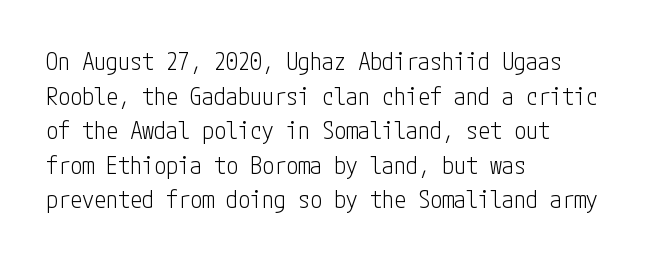
The image shows 24 px text type, upright; set left-aligned, normal line spacing (1.44x), normal letter spacing, not underlined.
